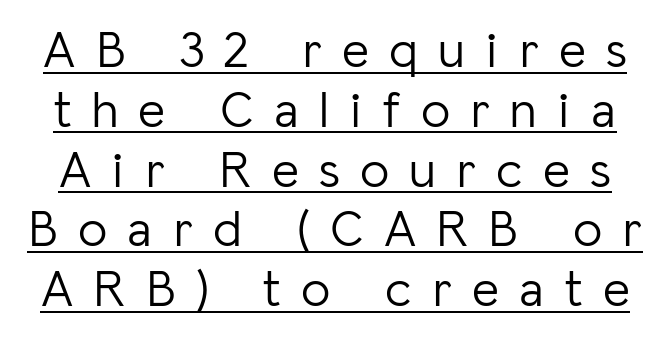
The image shows 52 px light sans-serif type, upright; set tight line spacing (1.15x), unusually wide letter spacing (+0.39 em), underlined; low stroke contrast and a medium x-height.
